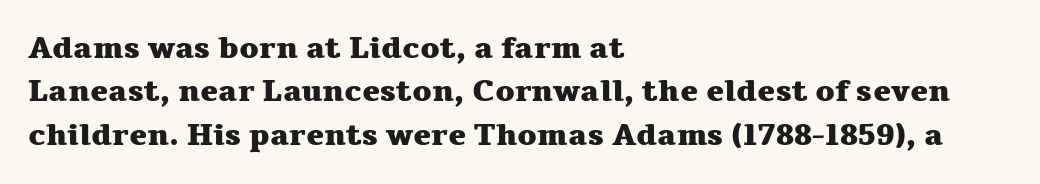
The image shows 30 px heavy, wide serif type, upright; set left-aligned, normal line spacing (1.45x), normal letter spacing, not underlined; medium stroke contrast and a medium x-height.
